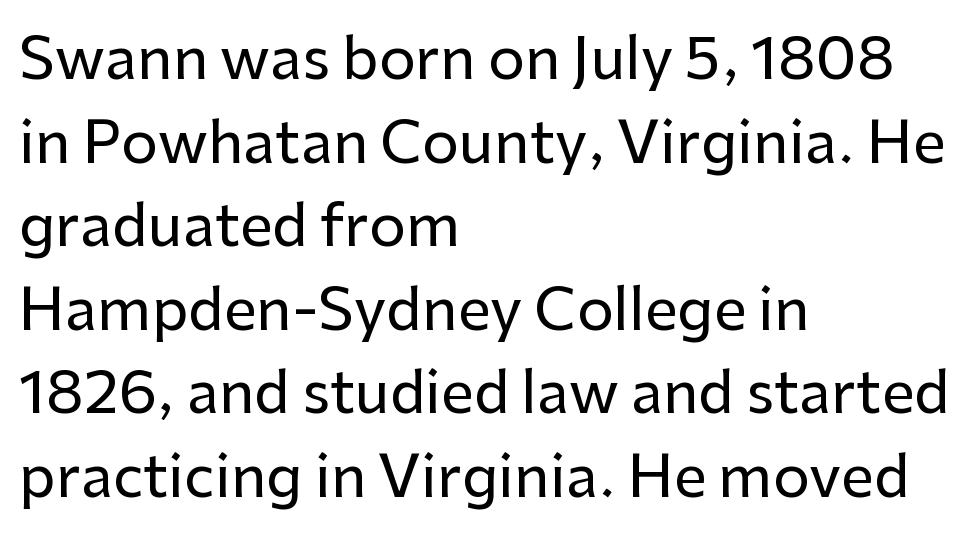
The image shows 58 px sans-serif type, upright; set left-aligned, normal line spacing (1.44x), normal letter spacing, not underlined; low stroke contrast and a medium x-height.
